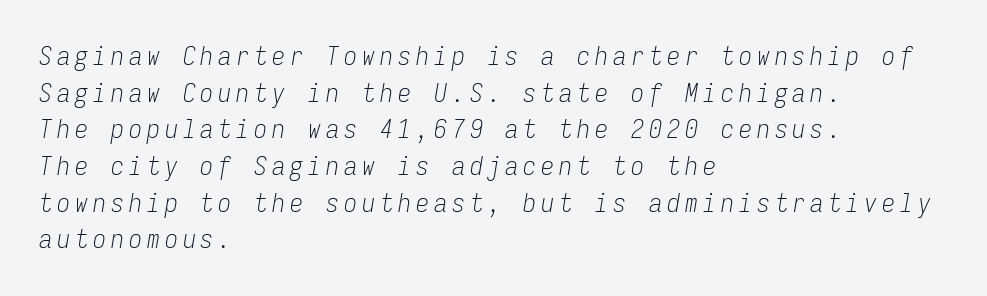
Q: Is the text bold? A: No.
Q: Is the text italic (slanted)? A: Yes, it leans right by about 9 degrees.
Q: Is the text underlined? A: No.
Q: How is the paragraph aligned? A: Left-aligned.
Q: Is the spacing between lines tight, normal or loose? A: Normal.
